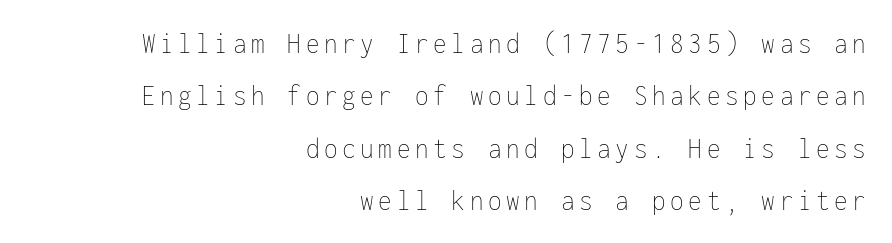
Caption: multi-line text, flush right, ragged left. Note the uniform advance width — an 'i' takes as much space as an 'm'. This sample uses an upright cut, with every glyph sitting square on the baseline. The baseline area is clear. Line spacing here is normal.
